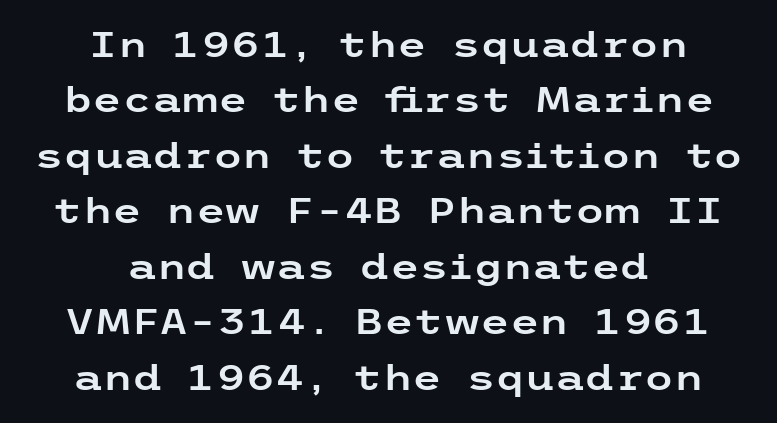
{"serif": "no", "italic": "no", "width": "wide", "stroke_contrast": "low", "x_height": "medium", "underline": "no", "align": "center", "line_spacing": "normal", "line_spacing_ratio": 1.63, "letter_spacing": "normal", "letter_spacing_em": 0.0, "glyph_px": 34}
